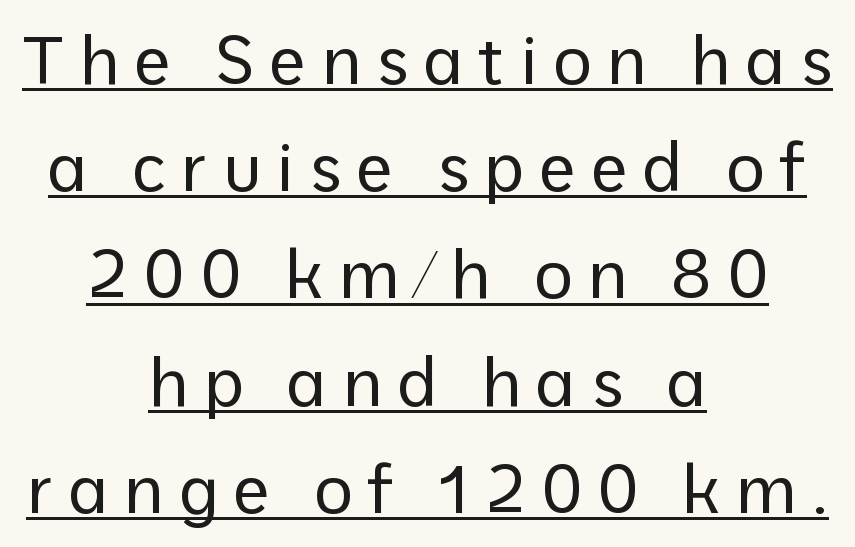
Q: Is the text bold? A: No.
Q: Is the text italic (slanted)? A: No, it is upright.
Q: Is the typeface a serif or a sans-serif typeface? A: Sans-serif.
Q: Is the text underlined? A: Yes.
Q: How is the paragraph aligned? A: Centered.
Q: Is the spacing between letters normal or unusually wide? A: Unusually wide.
Q: Is the spacing between lines tight, normal or loose? A: Normal.
Q: Width (condensed, normal, or wide)? A: Normal.
Q: Stroke contrast? A: Low.
Q: x-height? A: Medium.
Q: Monospaced? A: No.
